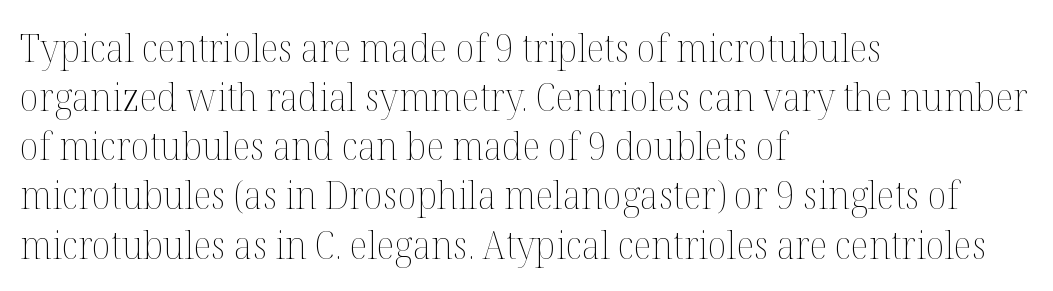
{"italic": "no", "bold": "no", "weight": "thin", "width": "normal", "stroke_contrast": "medium", "x_height": "medium", "monospaced": "no", "underline": "no", "align": "left", "line_spacing": "normal", "line_spacing_ratio": 1.26, "letter_spacing": "normal", "letter_spacing_em": 0.0, "glyph_px": 39}
